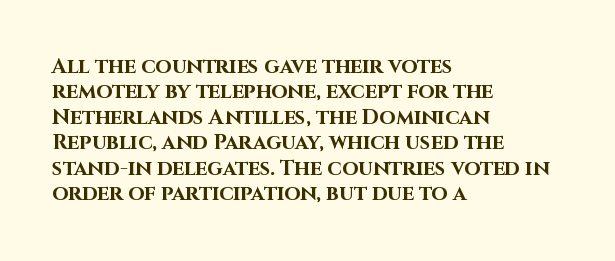
The gaps between neighbouring characters are ordinary and unremarkable. Heavy, bold letterforms. Posture: straight, roman, zero tilt. Caption: multi-line text, flush left, ragged right. Clear beneath every line of the passage.
